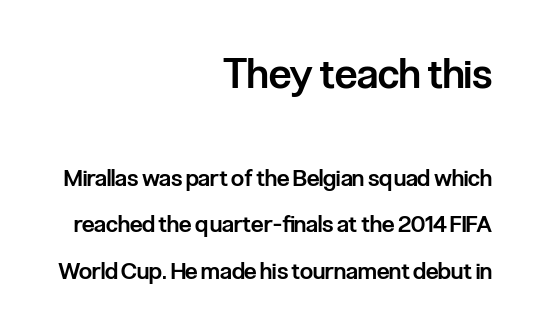
The image shows 41 px semibold, condensed sans-serif type, upright; set right-aligned, loose line spacing (2.01x), normal letter spacing, not underlined; the first (top) block is 1.78x larger; low stroke contrast and a medium x-height.
